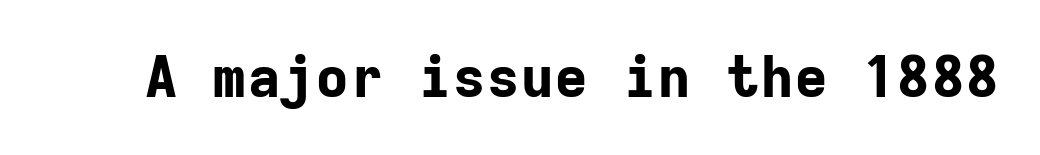
The image shows 57 px bold sans-serif type, upright, monospaced; set normal letter spacing, not underlined; low stroke contrast and a medium x-height.
